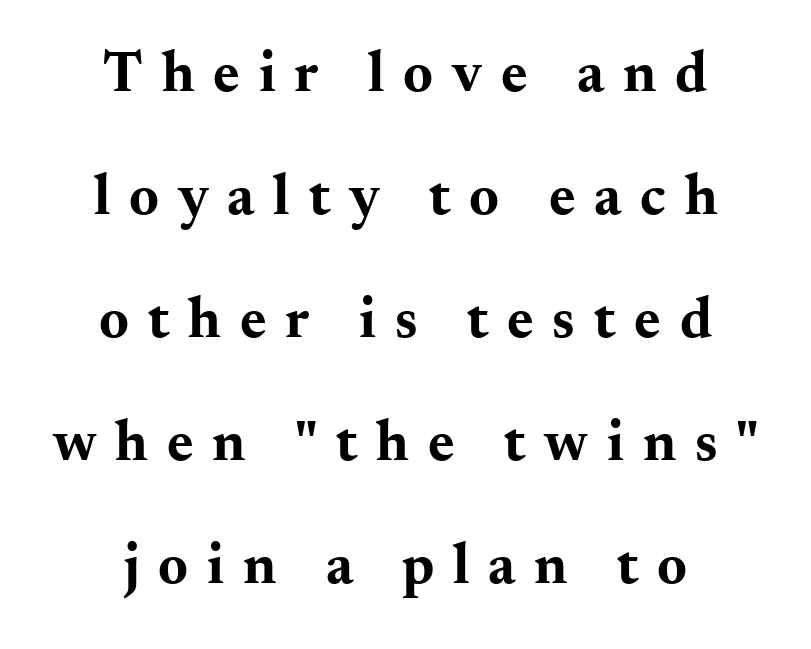
Q: Is the text bold? A: Yes.
Q: Is the text italic (slanted)? A: No, it is upright.
Q: Is the typeface a serif or a sans-serif typeface? A: Serif.
Q: Is the text underlined? A: No.
Q: How is the paragraph aligned? A: Centered.
Q: Is the spacing between letters normal or unusually wide? A: Unusually wide.
Q: Is the spacing between lines tight, normal or loose? A: Loose.
Q: Width (condensed, normal, or wide)? A: Wide.
Q: Stroke contrast? A: Medium.
Q: x-height? A: Small.
Q: Monospaced? A: No.
